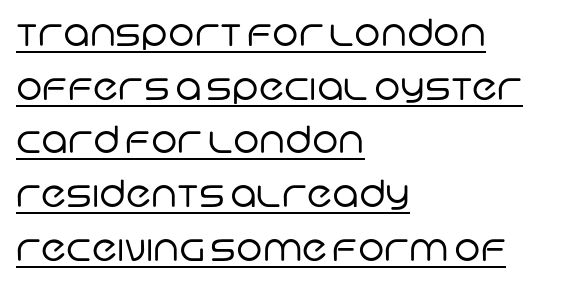
Q: Is the text bold? A: No.
Q: Is the typeface a serif or a sans-serif typeface? A: Sans-serif.
Q: Is the text underlined? A: Yes.
Q: How is the paragraph aligned? A: Left-aligned.
Q: Is the spacing between letters normal or unusually wide? A: Normal.
Q: Is the spacing between lines tight, normal or loose? A: Normal.
Q: Width (condensed, normal, or wide)? A: Normal.
Q: Stroke contrast? A: Low.
Q: x-height? A: Large.
Q: Monospaced? A: No.
